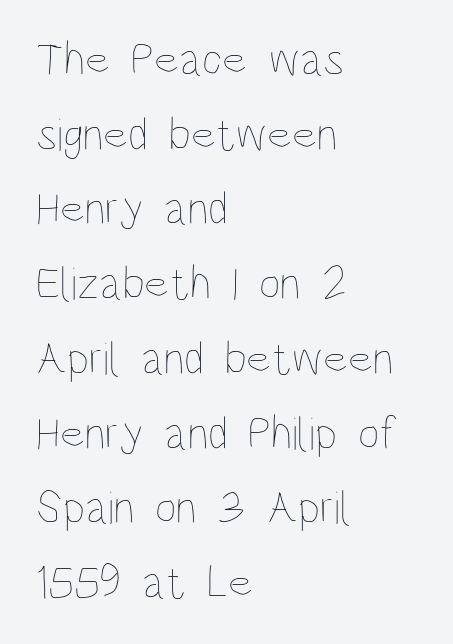
{"italic": "no", "bold": "no", "weight": "thin", "width": "condensed", "stroke_contrast": "low", "x_height": "large", "monospaced": "no", "underline": "no", "align": "left", "line_spacing": "normal", "line_spacing_ratio": 1.59, "letter_spacing": "normal", "letter_spacing_em": 0.0, "glyph_px": 47}
